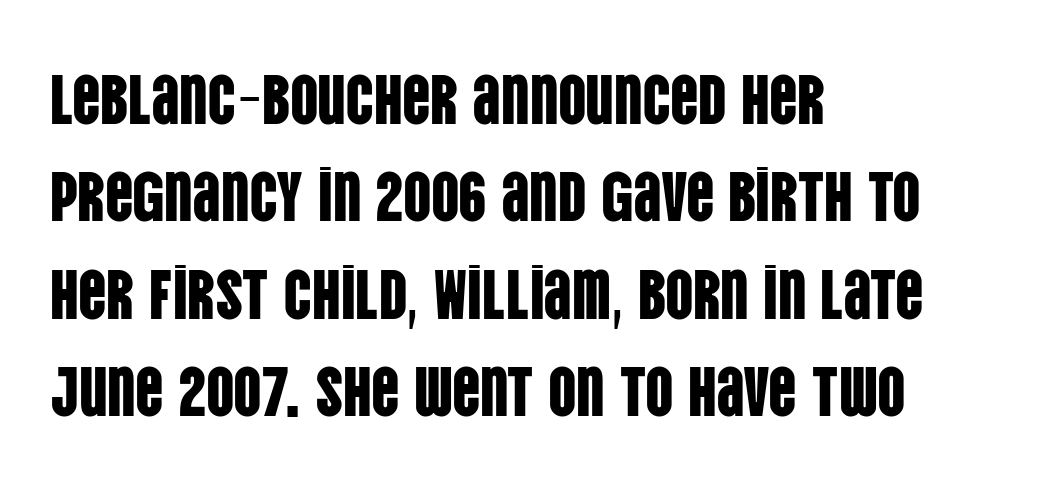
{"serif": "no", "italic": "no", "width": "condensed", "stroke_contrast": "low", "x_height": "large", "monospaced": "no", "underline": "no", "align": "left", "line_spacing": "normal", "line_spacing_ratio": 1.39, "letter_spacing": "normal", "letter_spacing_em": 0.0, "glyph_px": 70}
